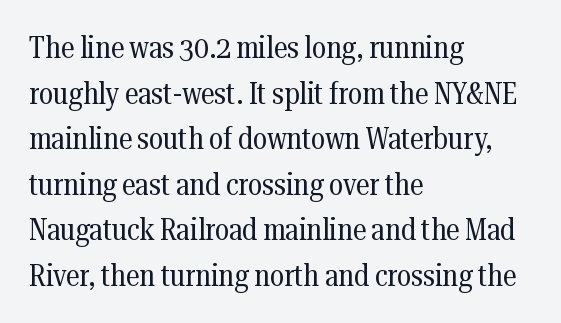
Q: Is the text bold? A: No.
Q: Is the text italic (slanted)? A: No, it is upright.
Q: Is the typeface a serif or a sans-serif typeface? A: Serif.
Q: Is the text underlined? A: No.
Q: How is the paragraph aligned? A: Left-aligned.
Q: Is the spacing between letters normal or unusually wide? A: Normal.
Q: Is the spacing between lines tight, normal or loose? A: Normal.
Q: Width (condensed, normal, or wide)? A: Condensed.
Q: Stroke contrast? A: Medium.
Q: x-height? A: Medium.
Q: Monospaced? A: No.
